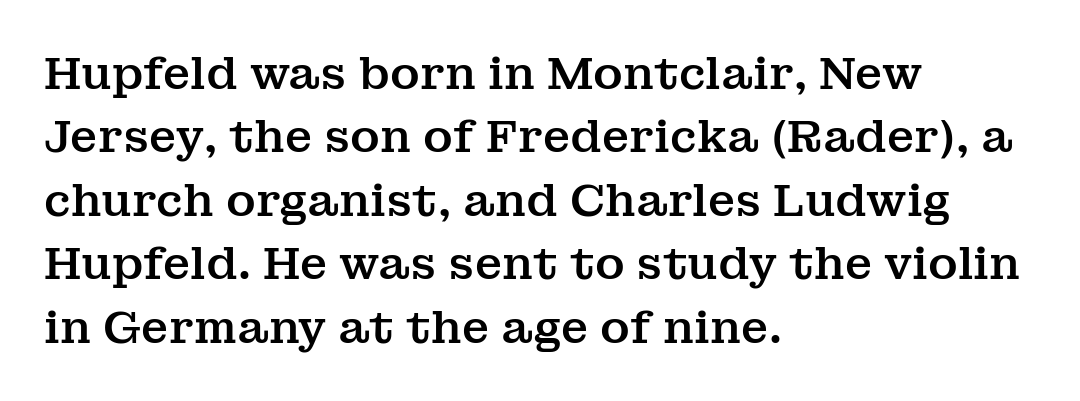
Ordinary non-slanted type is in use. Words appear dense and cohesive because spacing is normal. Letterform terminals end in serifs throughout the passage. In CSS terms this would be text-align: left. Rows of type keep a routine distance in the vertical direction. Each row of text sits above clean, open space.
